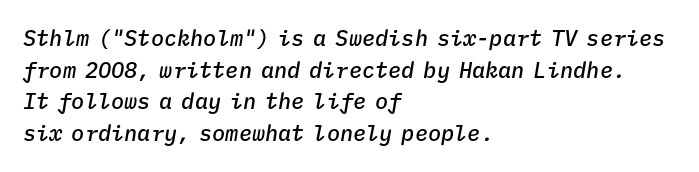
A fair bit of extra ink — the face is semibold, not bold. If you drew a ruler down the left edge, every line would touch it. The letters are slanted; this is an italic face. The tracking reads as untouched default to a designer's eye. Horizontal bands of white between lines are of average thickness. Check the space under the baseline: it is left empty.
